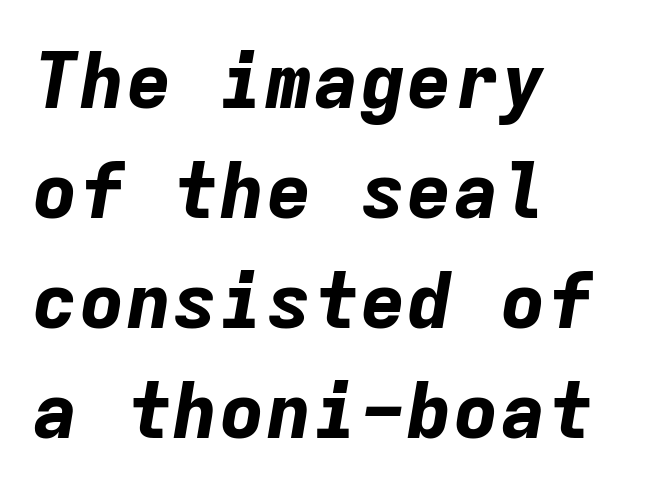
{"italic": "yes", "lean": "right", "slant_degrees": 9, "bold": "yes", "weight": "bold", "width": "normal", "stroke_contrast": "low", "x_height": "medium", "monospaced": "yes", "underline": "no", "align": "left", "line_spacing": "normal", "line_spacing_ratio": 1.41, "letter_spacing": "normal", "letter_spacing_em": 0.0, "glyph_px": 78}
